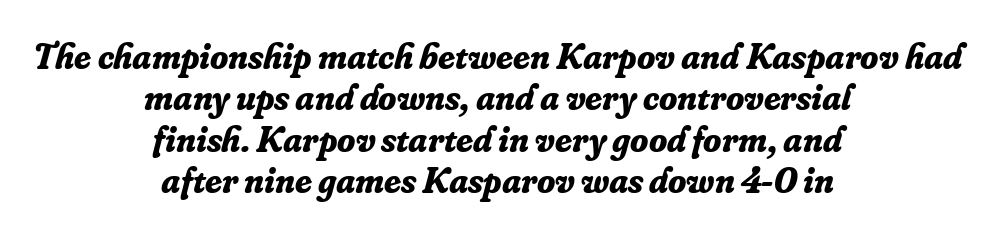
The image shows 37 px bold serif type, italic (leaning right); set centered, tight line spacing (1.12x), normal letter spacing, not underlined; low stroke contrast and a small x-height.
